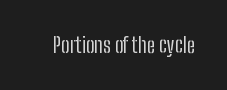
Q: Is the text bold? A: No.
Q: Is the text italic (slanted)? A: No, it is upright.
Q: Is the text underlined? A: No.
Q: Is the spacing between letters normal or unusually wide? A: Normal.
